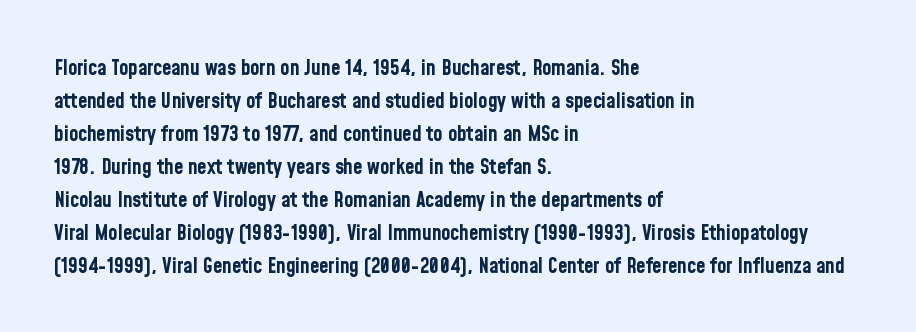
The image shows 21 px bold type, upright; set left-aligned, normal line spacing (1.57x), normal letter spacing, not underlined.
